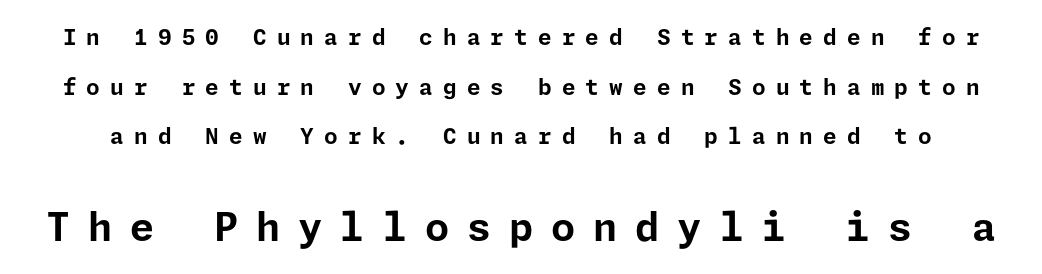
{"serif": "no", "italic": "no", "bold": "yes", "weight": "bold", "width": "normal", "stroke_contrast": "low", "x_height": "medium", "underline": "no", "line_spacing": "loose", "line_spacing_ratio": 2.26, "letter_spacing": "wide", "letter_spacing_em": 0.46, "larger_block": "second", "size_ratio": 1.77, "glyph_px": 39}
